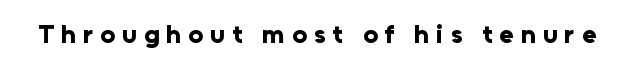
The image shows 26 px bold type, upright; set unusually wide letter spacing (+0.27 em), not underlined.
